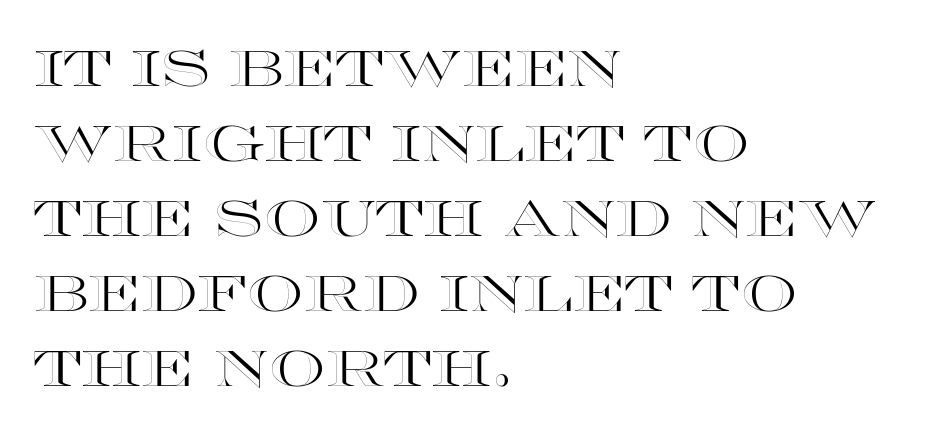
{"italic": "no", "width": "wide", "x_height": "large", "monospaced": "no", "underline": "no", "align": "left", "line_spacing": "normal", "line_spacing_ratio": 1.5, "letter_spacing": "normal", "letter_spacing_em": 0.0, "glyph_px": 50}
